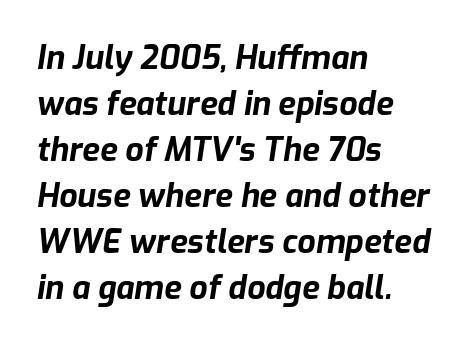
The letters advance in unequal steps, a hallmark of proportional type. On the weight axis this lands at bold, roughly 700. Reading down the column, the eye jumps a familiar distance to each next line. There is no visible air inserted between adjacent glyphs. When letters slant like this, we call the style italic. Alignment: flush left.
